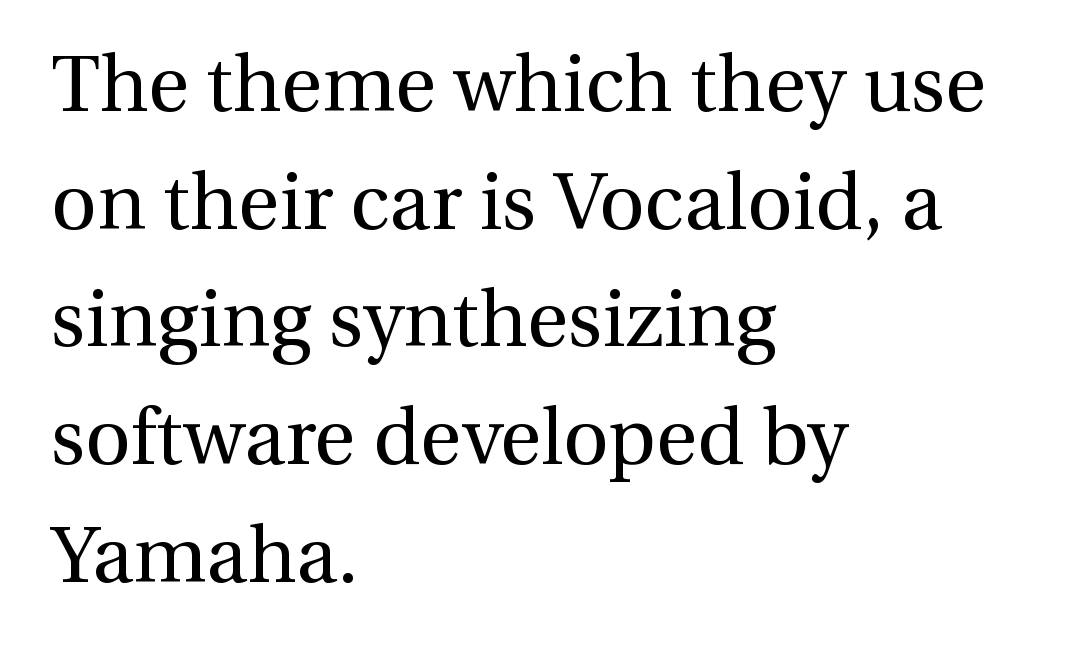
{"serif": "yes", "italic": "no", "bold": "no", "weight": "regular", "width": "normal", "stroke_contrast": "medium", "x_height": "medium", "monospaced": "no", "underline": "no", "align": "left", "line_spacing": "normal", "line_spacing_ratio": 1.49, "letter_spacing": "normal", "letter_spacing_em": 0.0, "glyph_px": 79}
